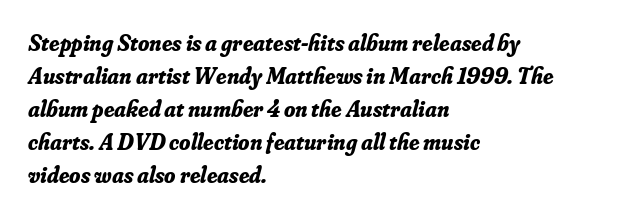
The type is set solid horizontally, with unmodified tracking. Rule under the text: the space is simply empty. The paragraph shown leans on its left margin. The lettering tilts uniformly, giving the passage an italic look. Does the leading feel generous? No, just average. A full-strength bold gives these letters their thick strokes.
